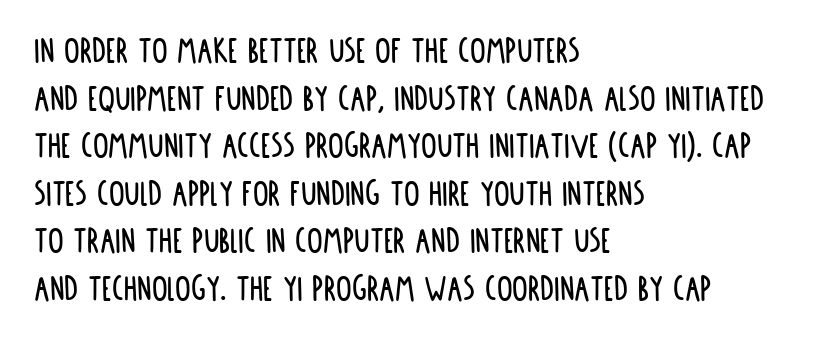
The image shows 39 px condensed sans-serif type, upright; set left-aligned, line spacing 1.22x, normal letter spacing, not underlined; low stroke contrast and a large x-height.
